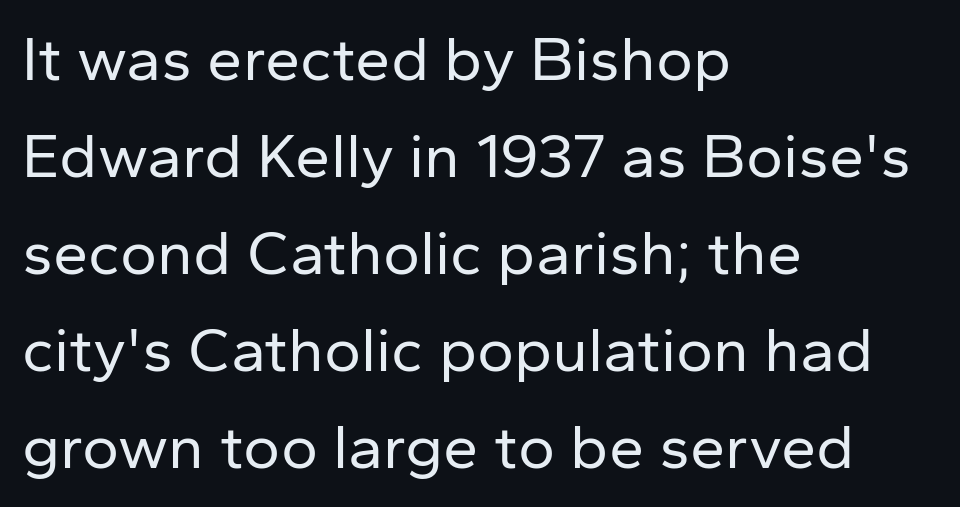
The image shows 63 px regular-weight sans-serif type, upright; set left-aligned, normal line spacing (1.54x), normal letter spacing, not underlined; low stroke contrast and a medium x-height.
